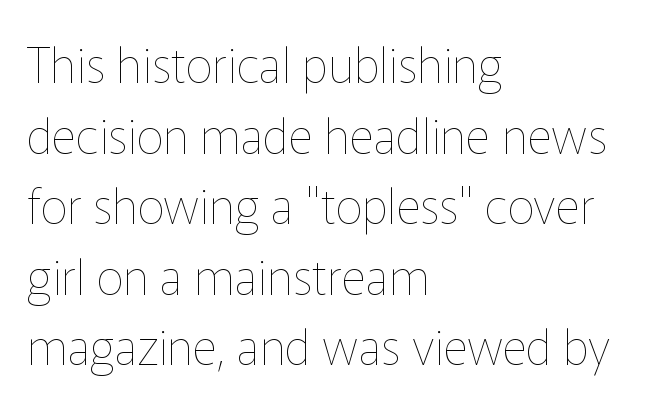
The image shows 48 px thin type, upright; set left-aligned, normal line spacing (1.47x), normal letter spacing, not underlined; low stroke contrast and a medium x-height.
